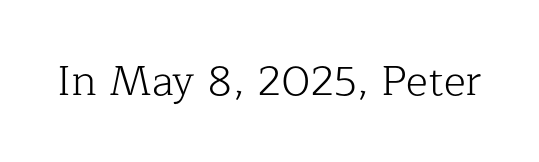
{"serif": "yes", "italic": "no", "bold": "no", "weight": "light", "width": "normal", "stroke_contrast": "low", "x_height": "medium", "monospaced": "no", "underline": "no", "letter_spacing": "normal", "letter_spacing_em": 0.0, "glyph_px": 42}
